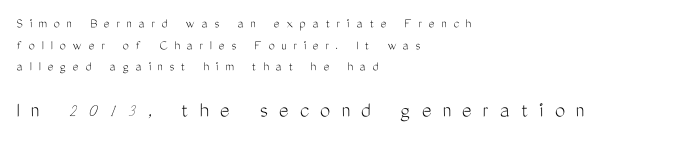
{"italic": "no", "bold": "no", "underline": "no", "align": "left", "line_spacing": "normal", "line_spacing_ratio": 1.55, "letter_spacing": "wide", "letter_spacing_em": 0.48, "larger_block": "second", "size_ratio": 1.64, "glyph_px": 23}
